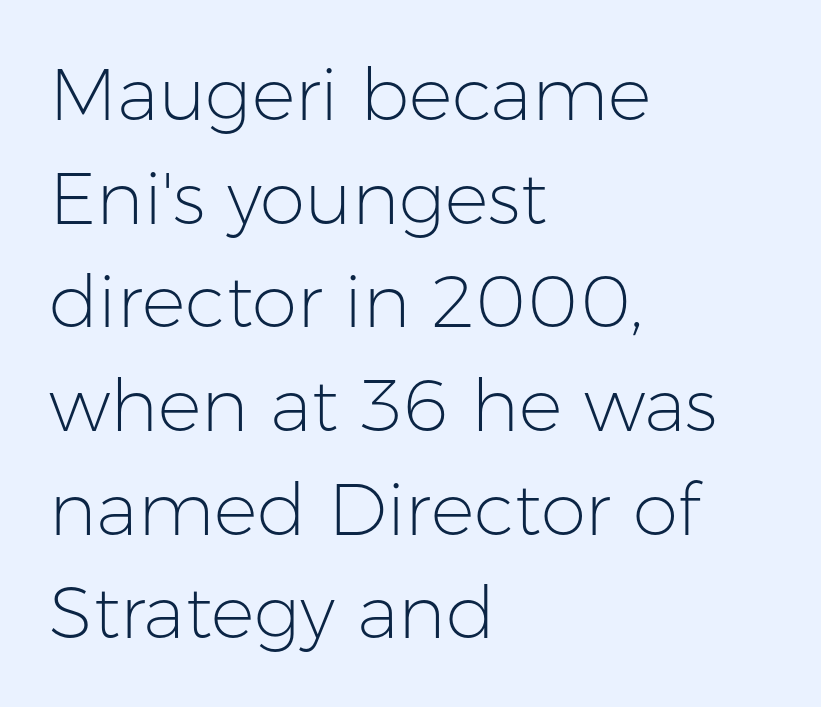
Unlike italic type, these characters show no tilt at all. This sample has the flowing, uneven cadence of proportional lettering. The letters look calm and open, with moderate or lighter stems. Interline gaps are of average width in this sample. Casual observation: everything's shoved over to the left. Nothing unusual about the tracking: characters are spaced as the font intends.
